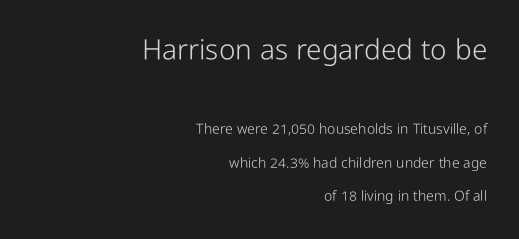
The text block is weighted toward the right margin, trailing off unevenly leftward. This block would shrink considerably if given ordinary leading; it's expanded now. Weight: not bold — regular or lighter. The strip under each line holds only bare page.
